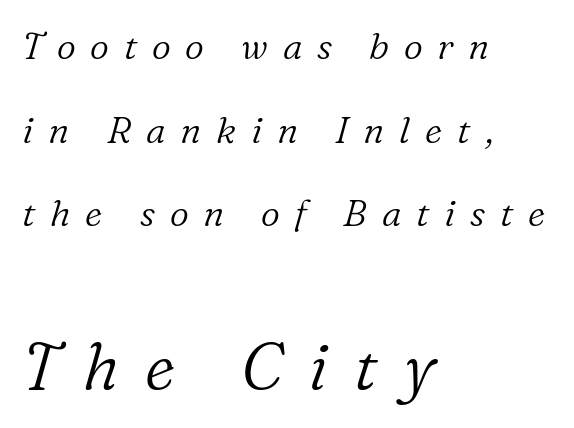
{"serif": "yes", "italic": "yes", "lean": "right", "slant_degrees": 16, "bold": "no", "weight": "light", "width": "normal", "stroke_contrast": "low", "x_height": "medium", "monospaced": "no", "underline": "no", "align": "left", "line_spacing": "loose", "line_spacing_ratio": 2.26, "letter_spacing": "wide", "letter_spacing_em": 0.4, "larger_block": "second", "size_ratio": 1.76, "glyph_px": 65}
